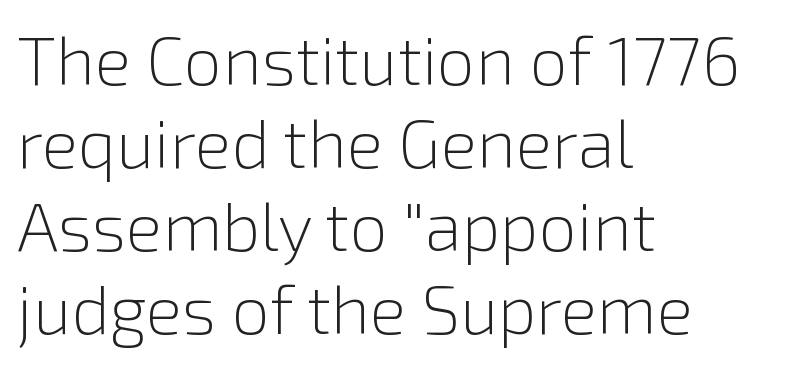
The image shows 68 px light sans-serif type, upright; set left-aligned, line spacing 1.22x, normal letter spacing, not underlined; a medium x-height.
